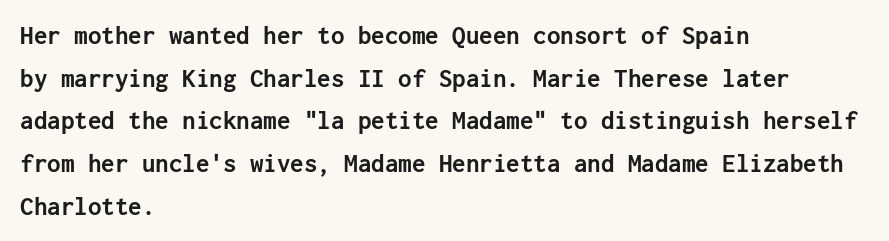
{"italic": "no", "bold": "yes", "underline": "no", "align": "left", "line_spacing": "normal", "line_spacing_ratio": 1.58, "letter_spacing": "normal", "letter_spacing_em": 0.0, "glyph_px": 27}
